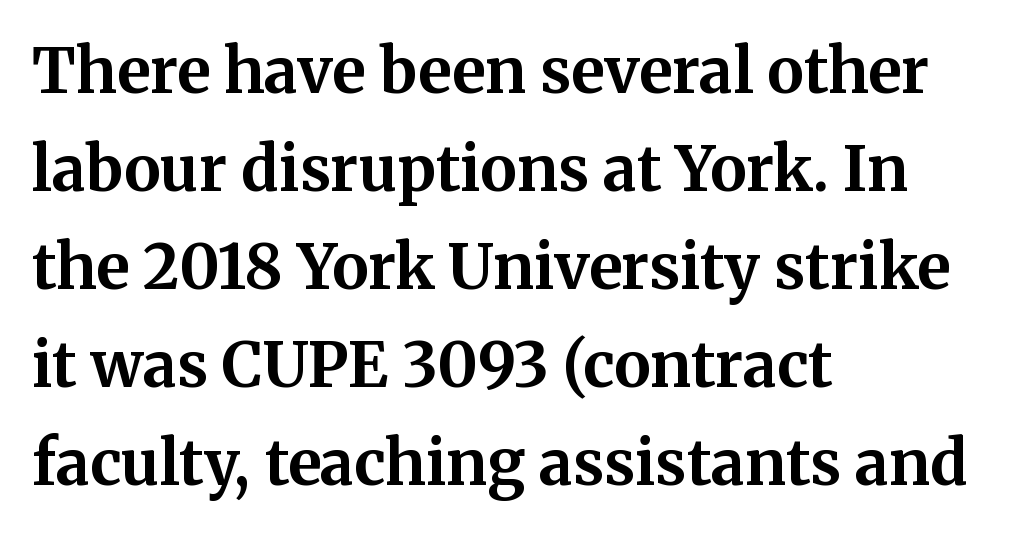
The image shows 62 px bold serif type, upright; set left-aligned, normal line spacing (1.58x), normal letter spacing, not underlined; medium stroke contrast and a medium x-height.
